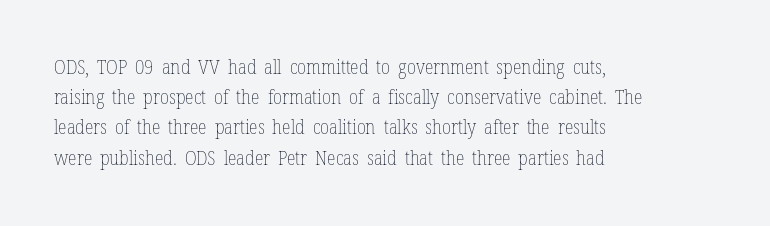
What stands out about the letter spacing? Nothing — it is the standard amount. The axis of the letterforms is exactly vertical. Check the space under the baseline: it is left empty. Evenly set lines give the paragraph a standard silhouette.
